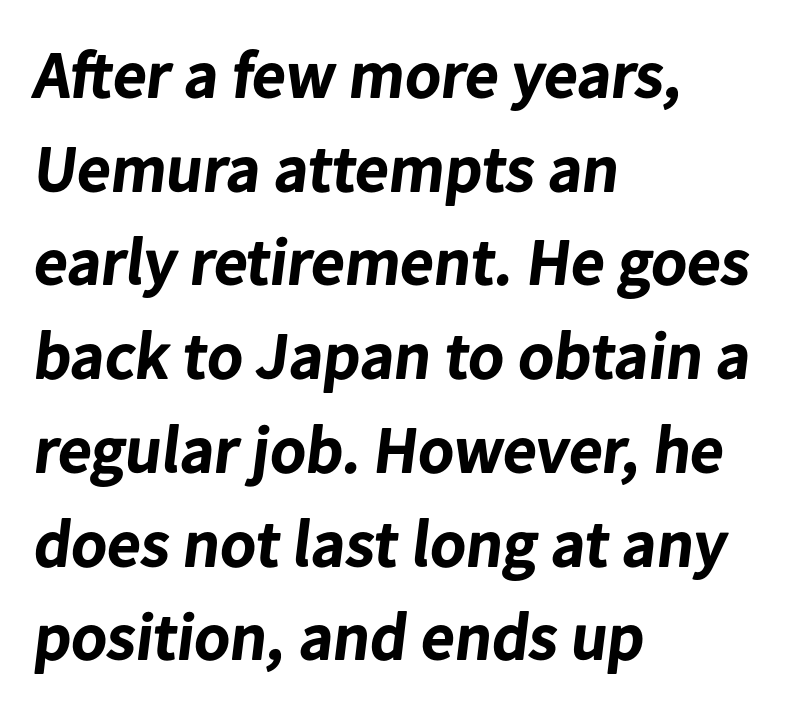
Unlike a traditional serif, this face leaves its strokes unadorned. Glyph-to-glyph distance matches everyday printed text. A dark, heavy texture on the line: the type is bold. Leading: standard. Horizontal alignment here is leftward, the default for most running prose.
